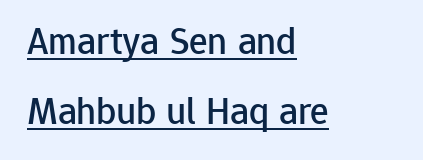
The image shows 39 px sans-serif type, upright; set left-aligned, line spacing 1.79x, normal letter spacing, underlined; low stroke contrast and a medium x-height.
